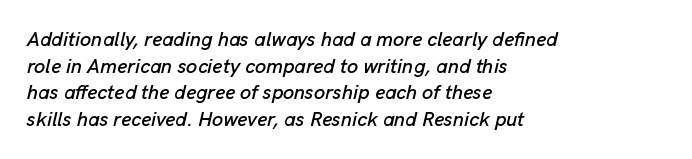
The image shows 20 px text type, italic (leaning right); set left-aligned, normal line spacing (1.33x), normal letter spacing, not underlined.
